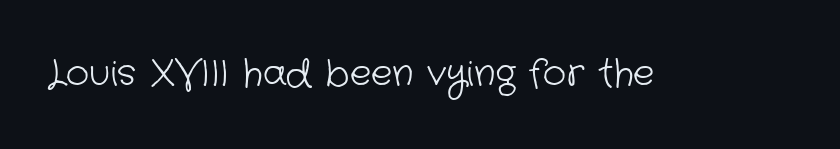
Q: Is the text bold? A: No.
Q: Is the typeface a serif or a sans-serif typeface? A: Sans-serif.
Q: Is the text underlined? A: No.
Q: Is the spacing between letters normal or unusually wide? A: Normal.
Q: Width (condensed, normal, or wide)? A: Normal.
Q: Stroke contrast? A: Low.
Q: x-height? A: Medium.
Q: Monospaced? A: No.
